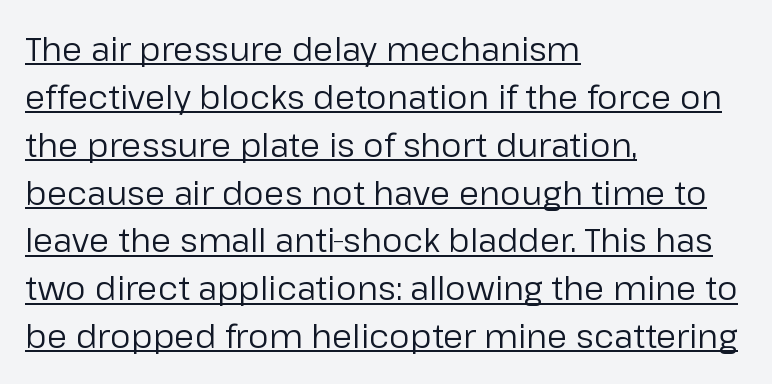
Q: Is the text bold? A: No.
Q: Is the text italic (slanted)? A: No, it is upright.
Q: Is the typeface a serif or a sans-serif typeface? A: Sans-serif.
Q: Is the text underlined? A: Yes.
Q: How is the paragraph aligned? A: Left-aligned.
Q: Is the spacing between letters normal or unusually wide? A: Normal.
Q: Is the spacing between lines tight, normal or loose? A: Normal.
Q: Width (condensed, normal, or wide)? A: Normal.
Q: Stroke contrast? A: Low.
Q: x-height? A: Medium.
Q: Monospaced? A: No.
